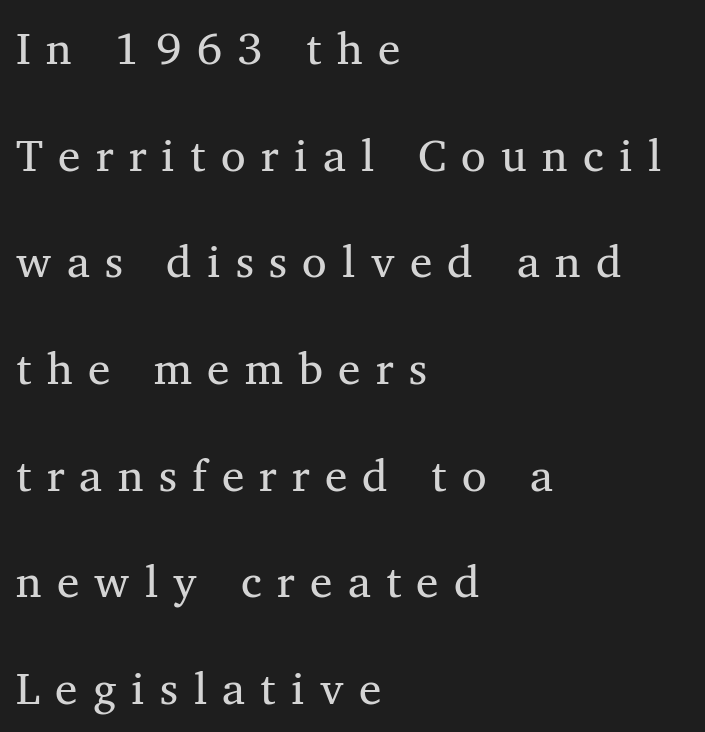
{"serif": "yes", "italic": "no", "bold": "no", "weight": "regular", "width": "normal", "stroke_contrast": "medium", "x_height": "medium", "monospaced": "no", "underline": "no", "align": "left", "line_spacing": "loose", "line_spacing_ratio": 2.37, "letter_spacing": "wide", "letter_spacing_em": 0.34, "glyph_px": 45}
